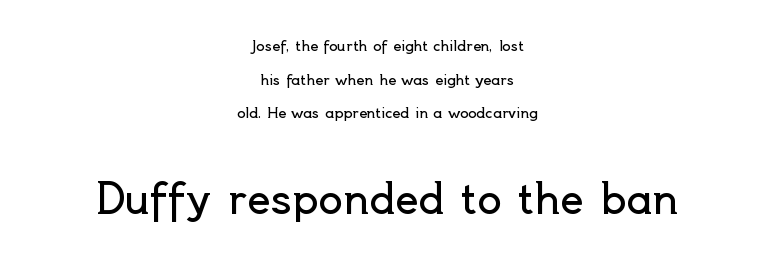
Weight: in the light-to-regular range. The letters advance in unequal steps, a hallmark of proportional type. Unmarked baselines from the first word to the last. Character size in the trailing block exceeds that of the leading block. Widely set lines give the paragraph a tall, airy silhouette.
